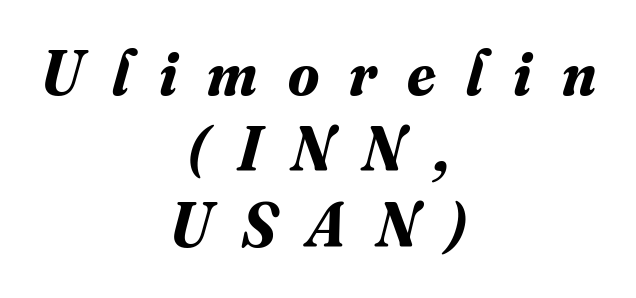
The rendering uses natural spacing where letterforms have individual widths. The rendering shows small feet on the letterforms — a serif design. The axis of the letterforms is tilted away from vertical. Centered paragraph, ragged on both sides. Each glyph is drawn with heavy, bold strokes.
